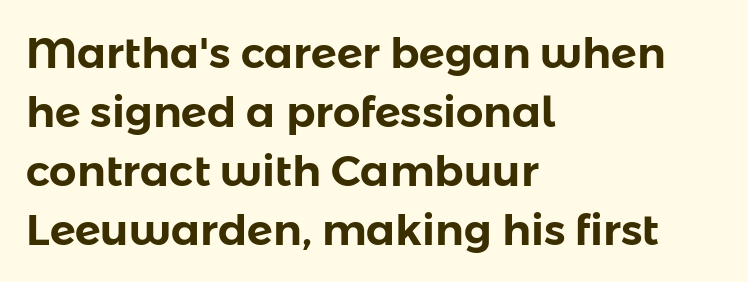
The image shows 43 px sans-serif type, upright; set left-aligned, normal line spacing (1.37x), normal letter spacing, not underlined; low stroke contrast and a medium x-height.
